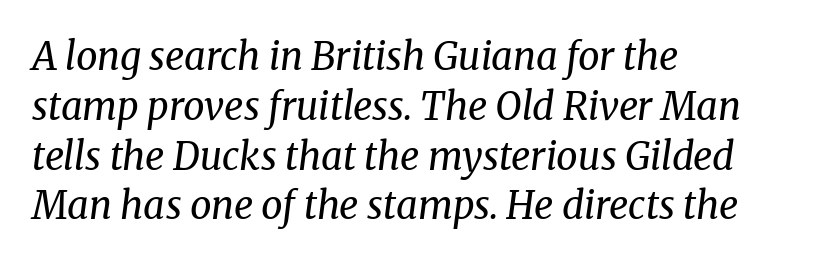
The image shows 38 px regular-weight serif type, italic (leaning right); set left-aligned, normal line spacing (1.31x), normal letter spacing, not underlined; medium stroke contrast and a medium x-height.
